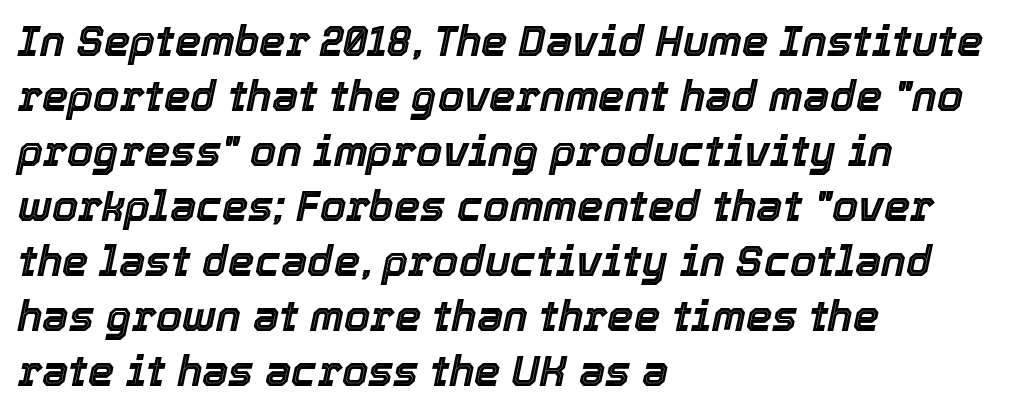
{"italic": "yes", "lean": "right", "slant_degrees": 12, "width": "normal", "x_height": "medium", "monospaced": "no", "underline": "no", "align": "left", "line_spacing": "normal", "line_spacing_ratio": 1.31, "letter_spacing": "normal", "letter_spacing_em": 0.0, "glyph_px": 42}
